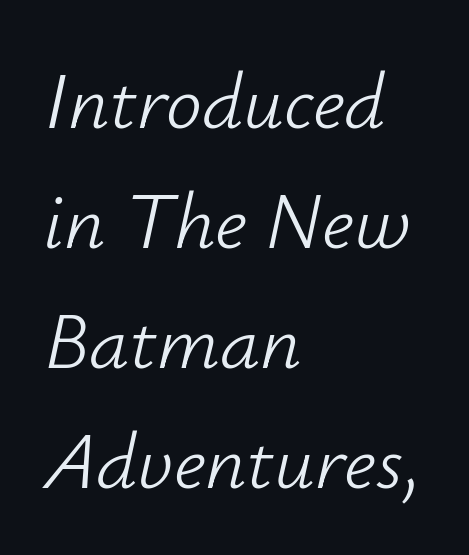
Here the designer chose a conventional face with non-uniform glyph widths. A clean baseline with only descenders dipping below it. The strokes are not fattened; the text isn't bold. Designer's note — italics engaged.
